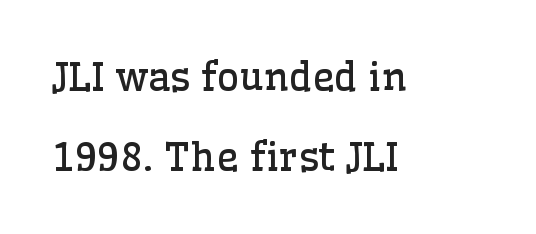
The image shows 39 px regular-weight serif type, upright; set left-aligned, loose line spacing (2.04x), normal letter spacing, not underlined; low stroke contrast and a medium x-height.
